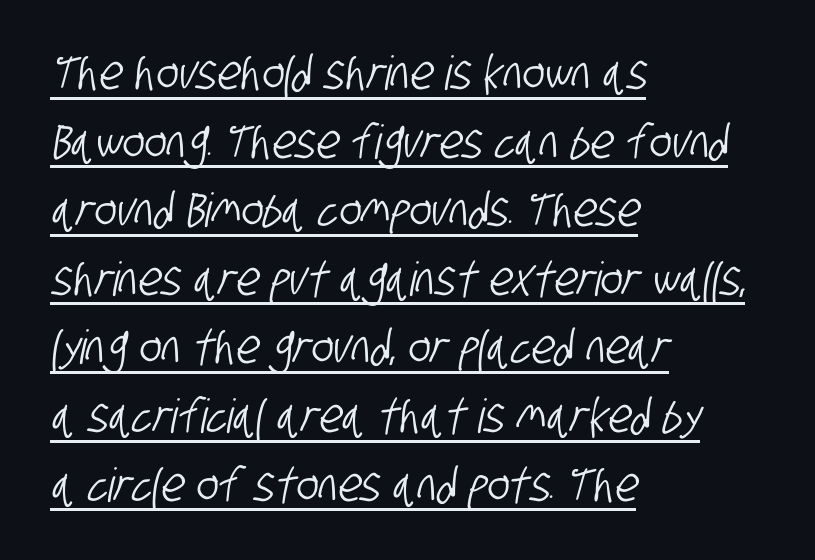
Q: Is the typeface a serif or a sans-serif typeface? A: Sans-serif.
Q: Is the text underlined? A: Yes.
Q: How is the paragraph aligned? A: Left-aligned.
Q: Is the spacing between letters normal or unusually wide? A: Normal.
Q: Is the spacing between lines tight, normal or loose? A: Normal.
Q: Width (condensed, normal, or wide)? A: Condensed.
Q: Stroke contrast? A: Low.
Q: x-height? A: Large.
Q: Monospaced? A: No.
